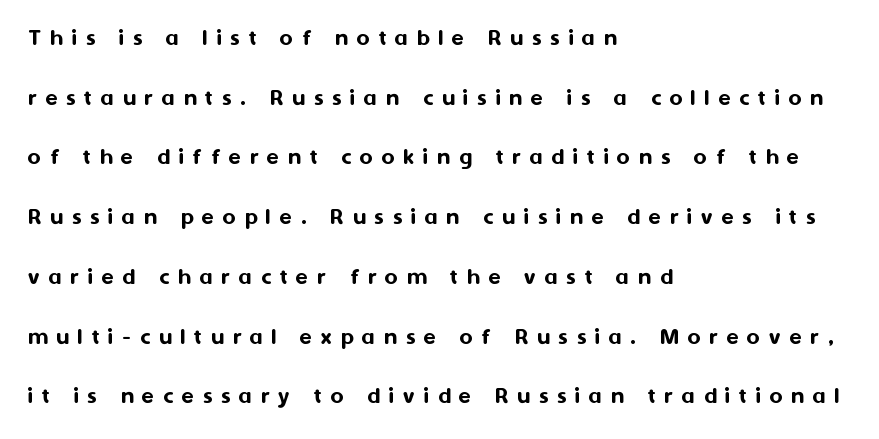
{"italic": "no", "underline": "no", "align": "left", "line_spacing": "loose", "line_spacing_ratio": 2.39, "letter_spacing": "wide", "letter_spacing_em": 0.35, "glyph_px": 25}
